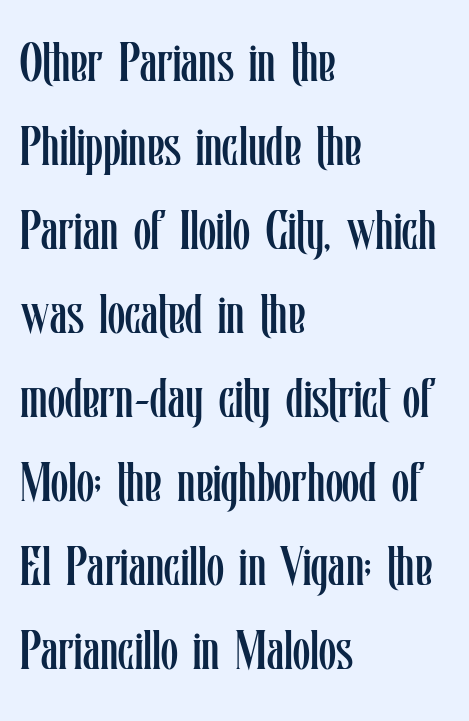
The image shows 56 px regular-weight, condensed type, upright; set left-aligned, normal line spacing (1.5x), normal letter spacing, not underlined; low stroke contrast and a medium x-height.
